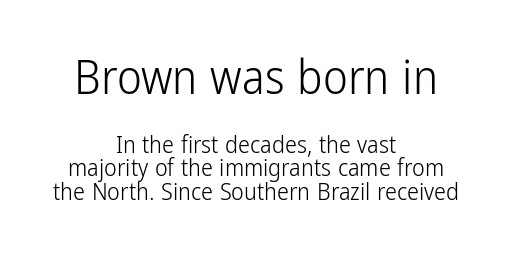
The image shows 47 px light, condensed sans-serif type, upright; set centered, tight line spacing (0.97x), normal letter spacing, not underlined; the first (top) block is 1.96x larger; low stroke contrast and a medium x-height.
